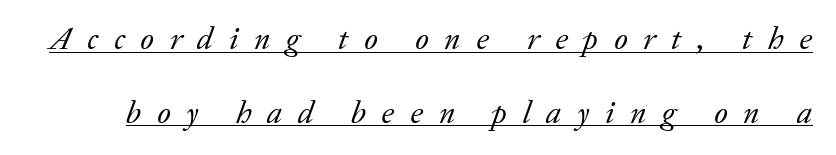
Q: Is the text bold? A: No.
Q: Is the text italic (slanted)? A: Yes, it leans right by about 20 degrees.
Q: Is the typeface a serif or a sans-serif typeface? A: Serif.
Q: Is the text underlined? A: Yes.
Q: Is the spacing between letters normal or unusually wide? A: Unusually wide.
Q: Is the spacing between lines tight, normal or loose? A: Loose.
Q: Width (condensed, normal, or wide)? A: Normal.
Q: Stroke contrast? A: Low.
Q: x-height? A: Medium.
Q: Monospaced? A: No.
